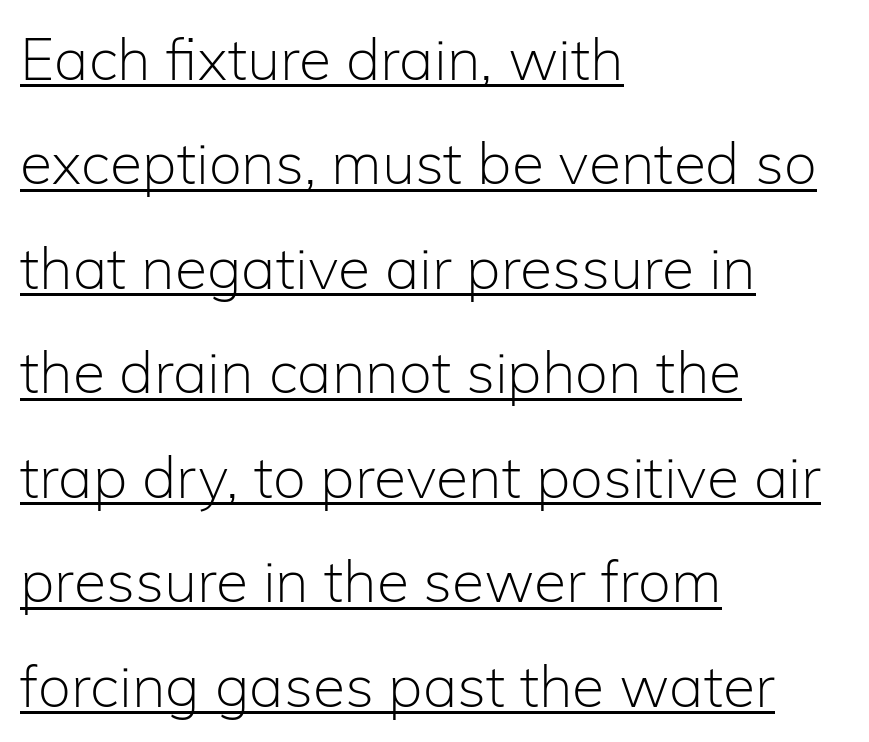
Upright lettering throughout. Nobody touched the tracking dial on this one. On a weight scale, this lands at 450 or below. This rendering features underlined lettering.
